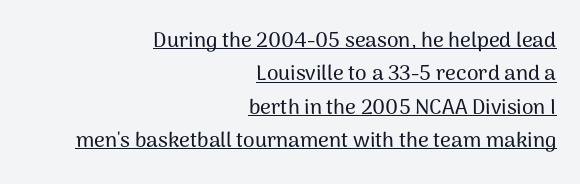
The image shows 21 px text type, upright; set right-aligned, normal line spacing (1.59x), normal letter spacing, underlined.
